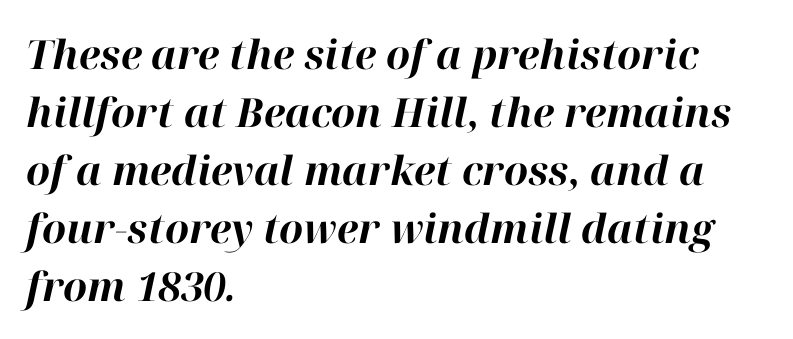
Q: Is the text bold? A: Yes.
Q: Is the text italic (slanted)? A: Yes, it leans right by about 12 degrees.
Q: Is the text underlined? A: No.
Q: How is the paragraph aligned? A: Left-aligned.
Q: Is the spacing between letters normal or unusually wide? A: Normal.
Q: Is the spacing between lines tight, normal or loose? A: Normal.
Q: Width (condensed, normal, or wide)? A: Normal.
Q: Stroke contrast? A: High.
Q: x-height? A: Medium.
Q: Monospaced? A: No.
